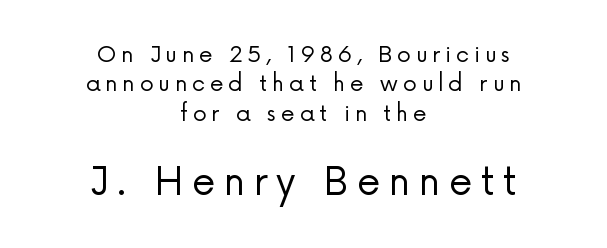
Q: Is the text bold? A: No.
Q: Is the text italic (slanted)? A: No, it is upright.
Q: Is the typeface a serif or a sans-serif typeface? A: Sans-serif.
Q: Is the text underlined? A: No.
Q: How is the paragraph aligned? A: Centered.
Q: Is the spacing between letters normal or unusually wide? A: Unusually wide.
Q: Is the spacing between lines tight, normal or loose? A: Normal.
Q: Which block of text is set in a larger size, the first (top) or the second (bottom)? A: The second (bottom) one.
Q: Width (condensed, normal, or wide)? A: Normal.
Q: Stroke contrast? A: Low.
Q: x-height? A: Medium.
Q: Monospaced? A: No.
